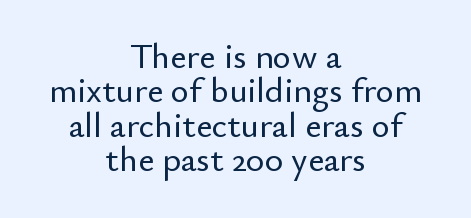
Are there feet on the stems? There aren't — it's a sans. The type sits square on the baseline with zero lean. Typeset on center — no edge is straight. This block would grow much taller if given ordinary leading; it's compressed now. Quick note: underline off.
